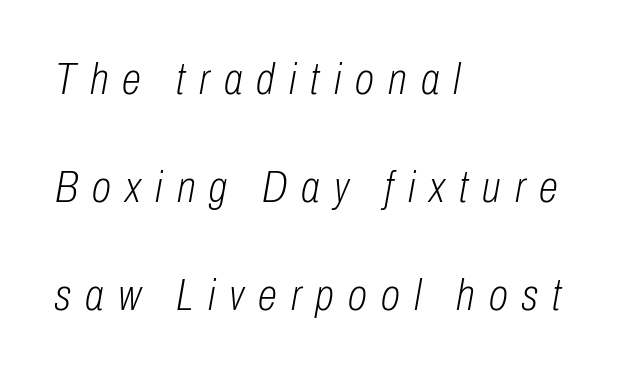
Students, observe: this is what heavily led, spacious text looks like. Just letters on the line, the space beneath them empty. Quick note: italic. The face used here is proportionally spaced, like ordinary book or web type.
